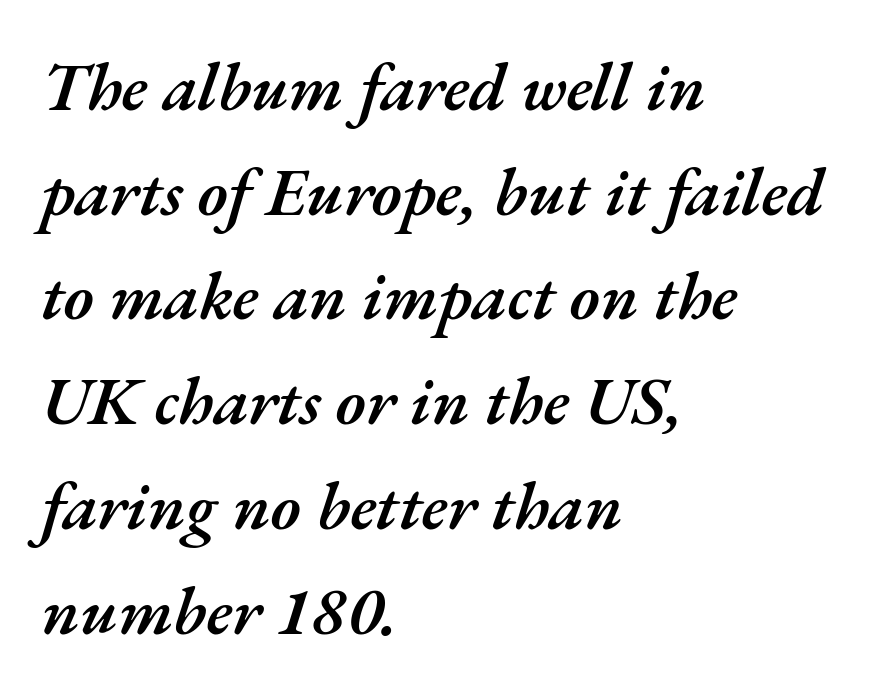
The image shows 68 px semibold type, italic (leaning right); set left-aligned, normal line spacing (1.54x), normal letter spacing, not underlined; medium stroke contrast and a small x-height.
